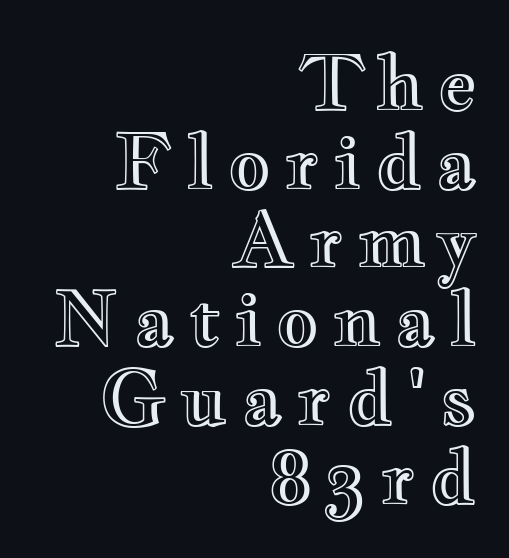
Q: Is the text italic (slanted)? A: No, it is upright.
Q: Is the text underlined? A: No.
Q: How is the paragraph aligned? A: Right-aligned.
Q: Is the spacing between lines tight, normal or loose? A: Tight.
Q: Width (condensed, normal, or wide)? A: Wide.
Q: x-height? A: Small.
Q: Monospaced? A: No.
